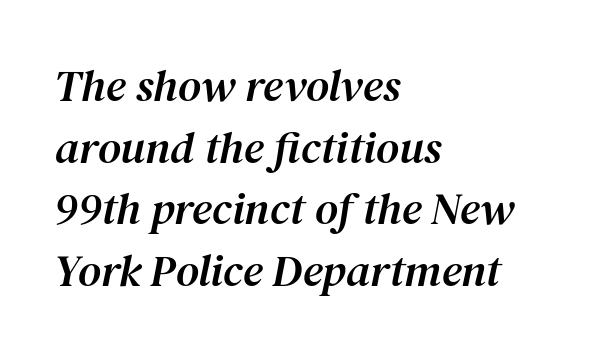
A typesetter would call this leading conventional body-copy spacing. The specimen reads as italic at a glance. The letters carry serifs — small finishing strokes at the ends of their stems. Does extra space separate the letters? No, they use regular spacing. Short and long lines alike share a common starting point at left. The space beneath each line is pristine and unruled.
